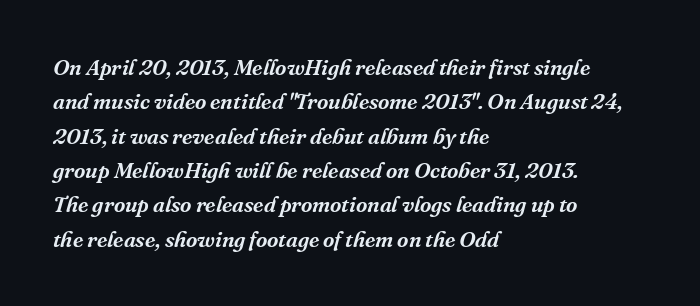
Q: Is the text italic (slanted)? A: Yes, it leans right by about 16 degrees.
Q: Is the text underlined? A: No.
Q: How is the paragraph aligned? A: Left-aligned.
Q: Is the spacing between letters normal or unusually wide? A: Normal.
Q: Is the spacing between lines tight, normal or loose? A: Normal.
